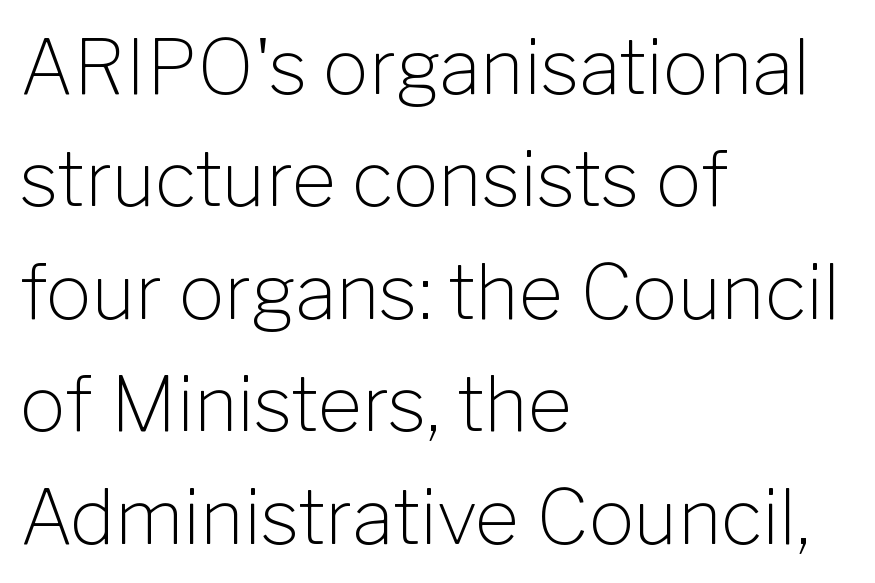
Q: Is the text bold? A: No.
Q: Is the text italic (slanted)? A: No, it is upright.
Q: Is the typeface a serif or a sans-serif typeface? A: Sans-serif.
Q: Is the text underlined? A: No.
Q: How is the paragraph aligned? A: Left-aligned.
Q: Is the spacing between letters normal or unusually wide? A: Normal.
Q: Is the spacing between lines tight, normal or loose? A: Normal.
Q: Width (condensed, normal, or wide)? A: Normal.
Q: Stroke contrast? A: Low.
Q: x-height? A: Medium.
Q: Monospaced? A: No.
